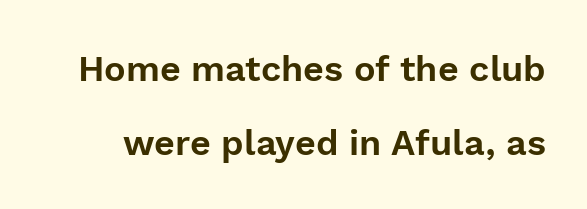
{"serif": "no", "italic": "no", "width": "normal", "x_height": "medium", "monospaced": "no", "underline": "no", "line_spacing": "loose", "line_spacing_ratio": 2.05, "letter_spacing": "normal", "letter_spacing_em": 0.0, "glyph_px": 36}
